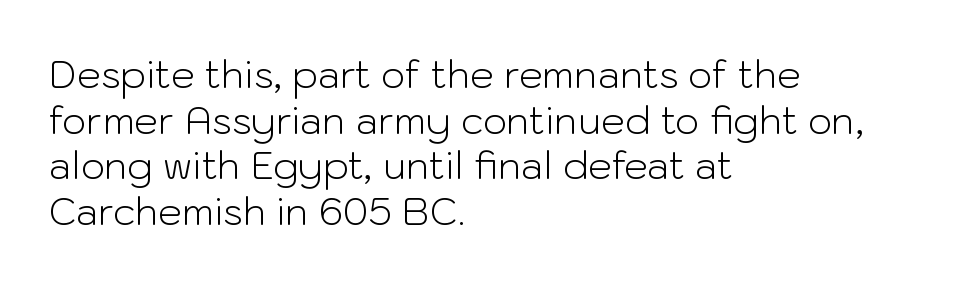
The image shows 38 px light sans-serif type, upright; set left-aligned, line spacing 1.2x, normal letter spacing, not underlined; low stroke contrast and a medium x-height.
